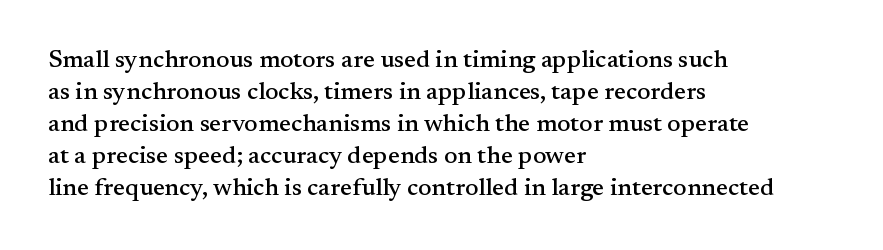
Summary of vertical rhythm: regular, with standard interline spacing. The string is rendered with underlining switched off. This rendering uses left alignment, leaving the right contour irregular. The lettering stays uniformly vertical, giving the passage a roman look. The horizontal fit of the characters is conventional and even.
